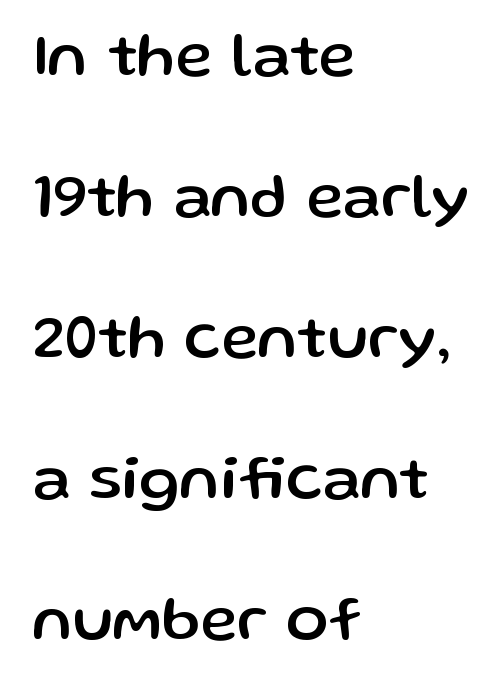
Q: Is the text italic (slanted)? A: No, it is upright.
Q: Is the typeface a serif or a sans-serif typeface? A: Sans-serif.
Q: Is the text underlined? A: No.
Q: How is the paragraph aligned? A: Left-aligned.
Q: Is the spacing between letters normal or unusually wide? A: Normal.
Q: Is the spacing between lines tight, normal or loose? A: Loose.
Q: Width (condensed, normal, or wide)? A: Normal.
Q: Stroke contrast? A: Low.
Q: x-height? A: Medium.
Q: Monospaced? A: No.
